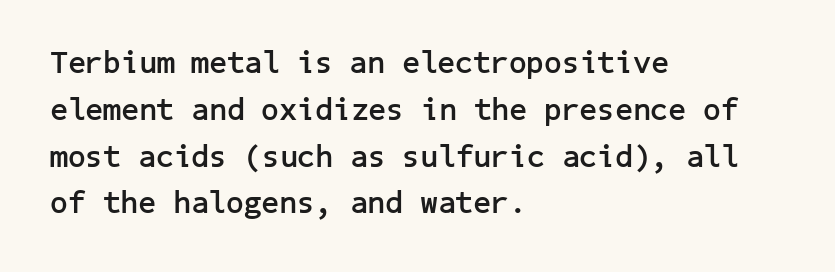
Every stem runs plumb, perpendicular to the baseline. Standard letterfit; no display-style spreading of the glyphs. Look at the bottom of the vertical strokes: they stop flat, with no serifs. Bold? Absolutely — the strokes are thick and heavy.
